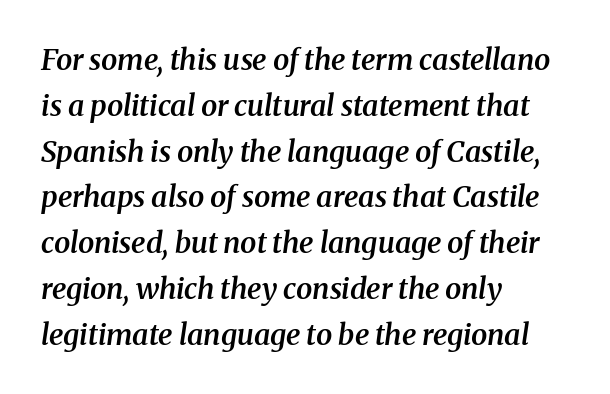
The image shows 29 px semibold serif type, italic (leaning right); set left-aligned, normal line spacing (1.58x), normal letter spacing, not underlined; medium stroke contrast and a medium x-height.
